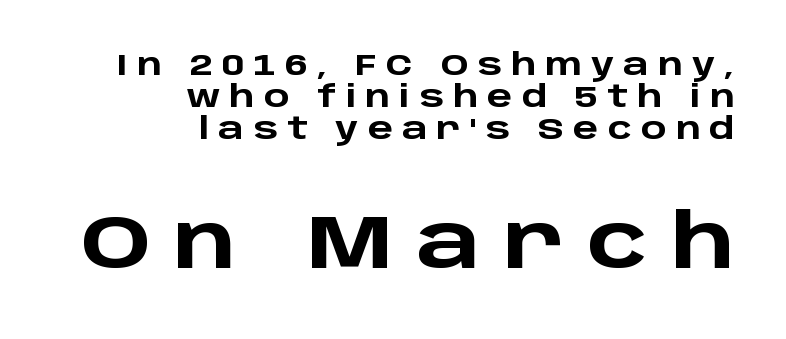
Posture: straight, roman, zero tilt. The glyphs in this specimen are sans serif. A student would notice the bottom passage is typeset larger than what precedes it. Baseline-to-baseline distance is barely more than the letter height. On the weight axis this lands at bold, roughly 700. Check under the words: just untouched page.
